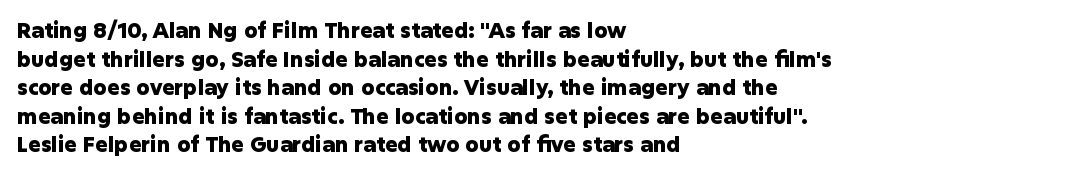
The image shows 21 px bold type, upright; set left-aligned, normal line spacing (1.36x), normal letter spacing, not underlined.
